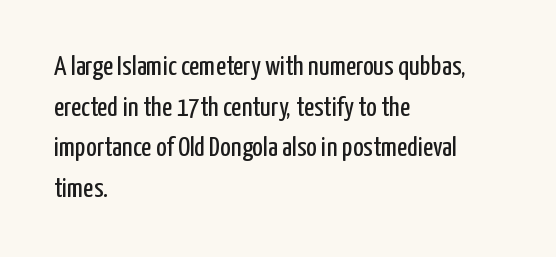
Vertical spacing — default. No heavy texture on the line: the type isn't bold. Every stem runs plumb, perpendicular to the baseline. These lines are set flush left with a ragged right edge. Is this a sans? Yes — the strokes have no serifs. The line texture is even and compact thanks to regular tracking.
